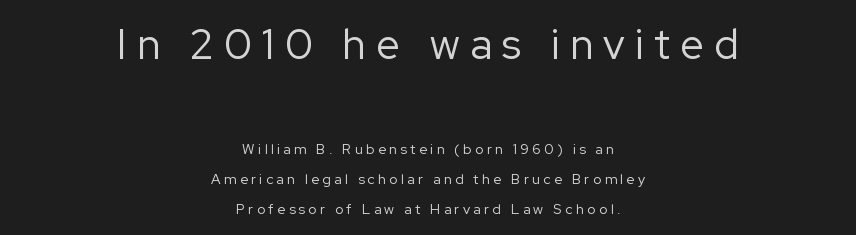
Q: Is the text bold? A: No.
Q: Is the text italic (slanted)? A: No, it is upright.
Q: Is the typeface a serif or a sans-serif typeface? A: Sans-serif.
Q: Is the text underlined? A: No.
Q: How is the paragraph aligned? A: Centered.
Q: Is the spacing between letters normal or unusually wide? A: Unusually wide.
Q: Is the spacing between lines tight, normal or loose? A: Loose.
Q: Which block of text is set in a larger size, the first (top) or the second (bottom)? A: The first (top) one.
Q: Width (condensed, normal, or wide)? A: Normal.
Q: Stroke contrast? A: Low.
Q: x-height? A: Medium.
Q: Monospaced? A: No.
